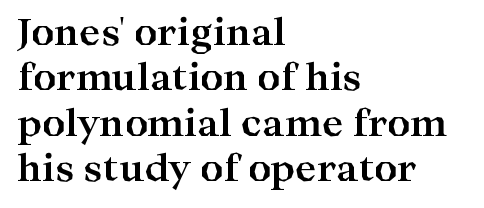
{"serif": "yes", "italic": "no", "bold": "yes", "weight": "bold", "width": "wide", "stroke_contrast": "high", "x_height": "medium", "monospaced": "no", "underline": "no", "align": "left", "line_spacing": "normal", "line_spacing_ratio": 1.26, "letter_spacing": "normal", "letter_spacing_em": 0.0, "glyph_px": 36}
